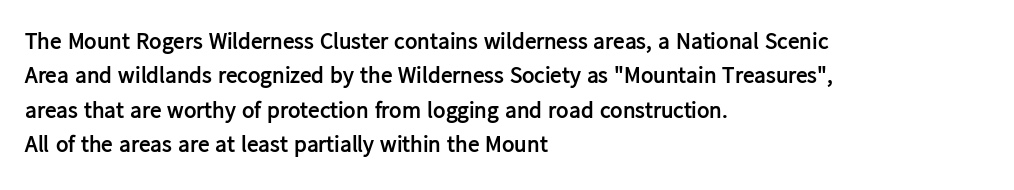
The image shows 23 px bold type, upright; set left-aligned, normal line spacing (1.5x), normal letter spacing, not underlined.
